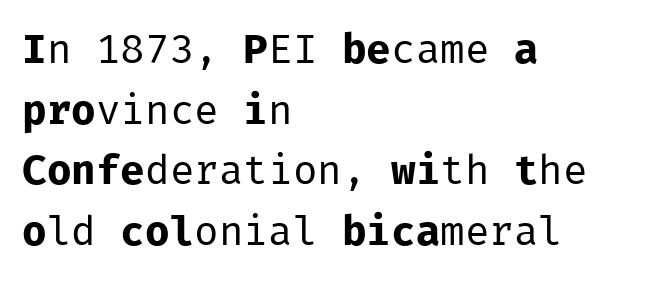
Q: Is the text bold? A: No.
Q: Is the text italic (slanted)? A: No, it is upright.
Q: Is the typeface a serif or a sans-serif typeface? A: Sans-serif.
Q: Is the text underlined? A: No.
Q: How is the paragraph aligned? A: Left-aligned.
Q: Is the spacing between letters normal or unusually wide? A: Normal.
Q: Is the spacing between lines tight, normal or loose? A: Normal.
Q: Width (condensed, normal, or wide)? A: Normal.
Q: Stroke contrast? A: Low.
Q: x-height? A: Medium.
Q: Monospaced? A: Yes.
